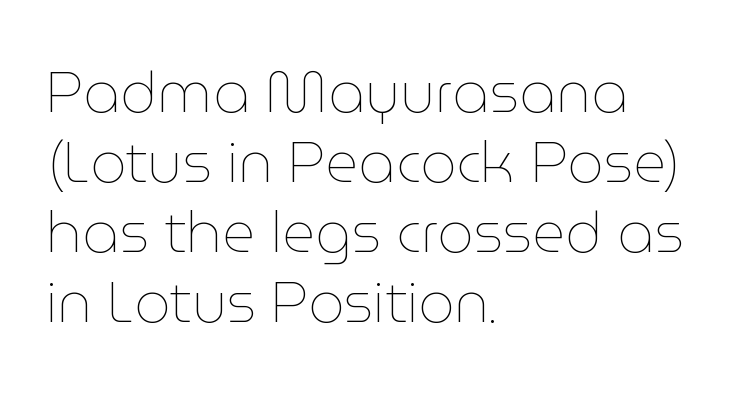
{"italic": "no", "bold": "no", "weight": "thin", "width": "normal", "stroke_contrast": "low", "x_height": "medium", "monospaced": "no", "underline": "no", "align": "left", "line_spacing_ratio": 1.23, "letter_spacing": "normal", "letter_spacing_em": 0.0, "glyph_px": 57}
